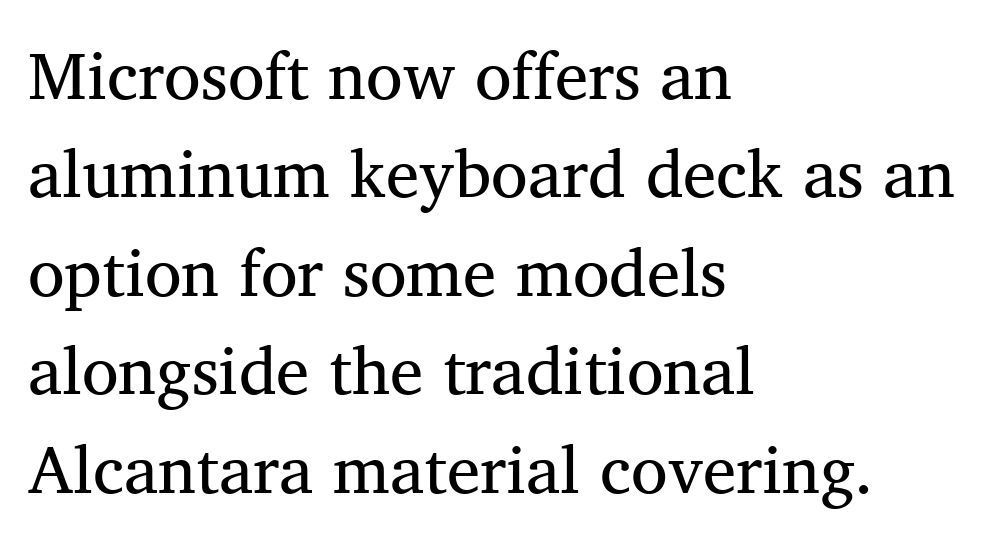
Q: Is the text bold? A: No.
Q: Is the text italic (slanted)? A: No, it is upright.
Q: Is the typeface a serif or a sans-serif typeface? A: Serif.
Q: Is the text underlined? A: No.
Q: How is the paragraph aligned? A: Left-aligned.
Q: Is the spacing between letters normal or unusually wide? A: Normal.
Q: Is the spacing between lines tight, normal or loose? A: Normal.
Q: Width (condensed, normal, or wide)? A: Normal.
Q: Stroke contrast? A: Medium.
Q: x-height? A: Medium.
Q: Monospaced? A: No.
